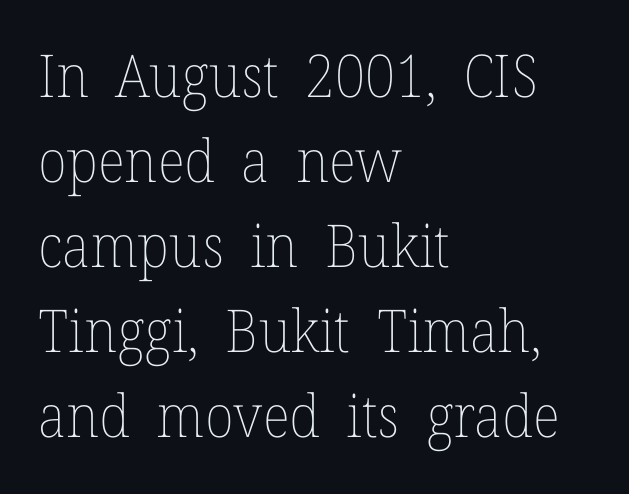
The image shows 59 px thin type, upright; set left-aligned, normal line spacing (1.44x), normal letter spacing, not underlined; low stroke contrast and a medium x-height.
